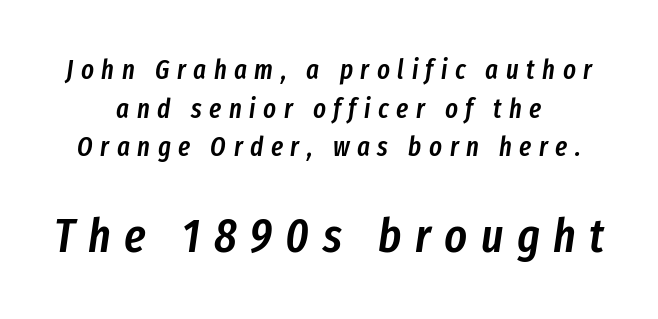
Q: Is the text bold? A: Semi-bold.
Q: Is the text italic (slanted)? A: Yes, it leans right by about 8 degrees.
Q: Is the text underlined? A: No.
Q: How is the paragraph aligned? A: Centered.
Q: Is the spacing between letters normal or unusually wide? A: Unusually wide.
Q: Is the spacing between lines tight, normal or loose? A: Normal.
Q: Which block of text is set in a larger size, the first (top) or the second (bottom)? A: The second (bottom) one.
Q: Width (condensed, normal, or wide)? A: Condensed.
Q: Stroke contrast? A: Low.
Q: x-height? A: Medium.
Q: Monospaced? A: No.
